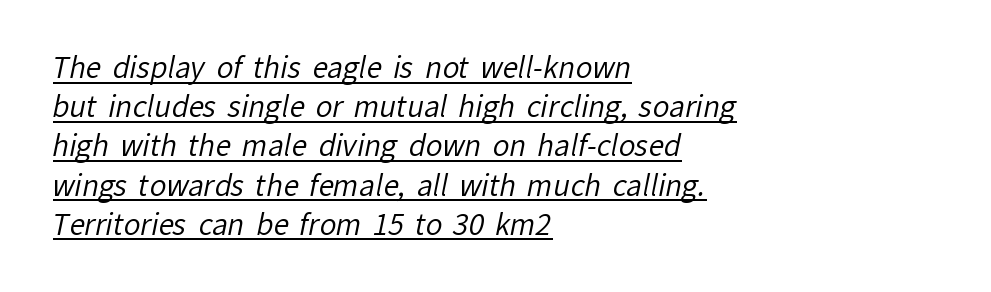
{"serif": "no", "bold": "no", "weight": "regular", "width": "normal", "stroke_contrast": "low", "x_height": "medium", "monospaced": "no", "underline": "yes", "align": "left", "line_spacing": "normal", "line_spacing_ratio": 1.4, "letter_spacing": "normal", "letter_spacing_em": 0.0, "glyph_px": 28}
